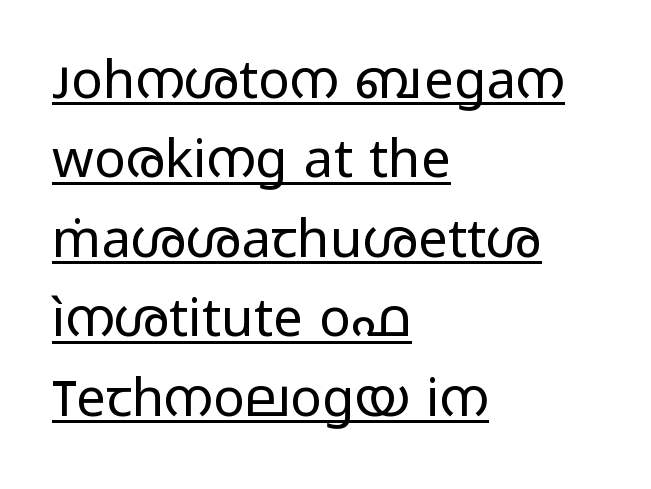
The image shows 53 px regular-weight, wide sans-serif type, upright; set left-aligned, normal line spacing (1.5x), normal letter spacing, underlined; low stroke contrast and a medium x-height.
